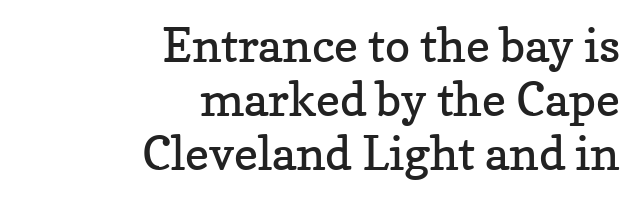
A light-to-regular cut is what we see here. Plain, unruled lines of type. These lines stack with their right ends in a neat column. Here the designer chose a conventional face with non-uniform glyph widths.
